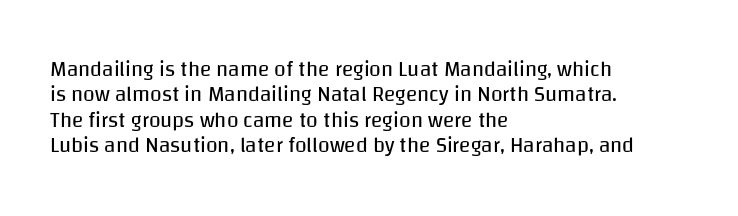
A bare baseline throughout the passage. Line beginnings align vertically; line endings do not. This sample uses plain, unmodified letter spacing. Posture: straight, roman, zero tilt. Is this a heavy cut? Hardly; it is regular or lighter.
